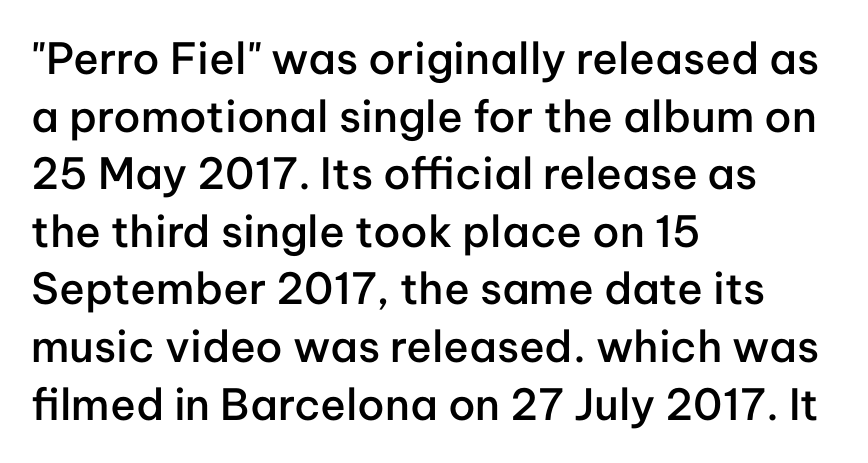
Has an underline been added? It has not. The horizontal fit of the characters is conventional and even. Does the lettering tilt? It doesn't — this is upright. These lines are rendered in a variable-pitch font. Vertical spacing — default.
